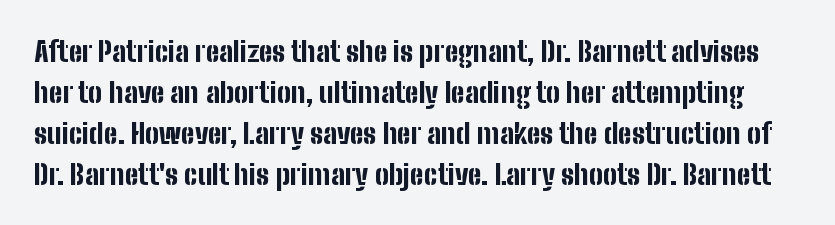
{"serif": "no", "italic": "no", "bold": "yes", "weight": "bold", "width": "condensed", "stroke_contrast": "low", "x_height": "medium", "monospaced": "no", "underline": "no", "line_spacing": "normal", "line_spacing_ratio": 1.46, "letter_spacing": "normal", "letter_spacing_em": 0.0, "glyph_px": 28}
